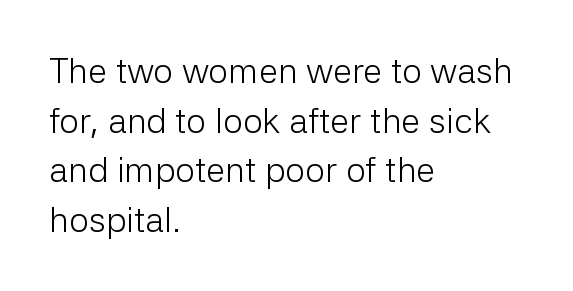
{"serif": "no", "italic": "no", "bold": "no", "weight": "light", "width": "normal", "stroke_contrast": "low", "x_height": "medium", "monospaced": "no", "underline": "no", "align": "left", "line_spacing": "normal", "line_spacing_ratio": 1.42, "letter_spacing": "normal", "letter_spacing_em": 0.0, "glyph_px": 35}
